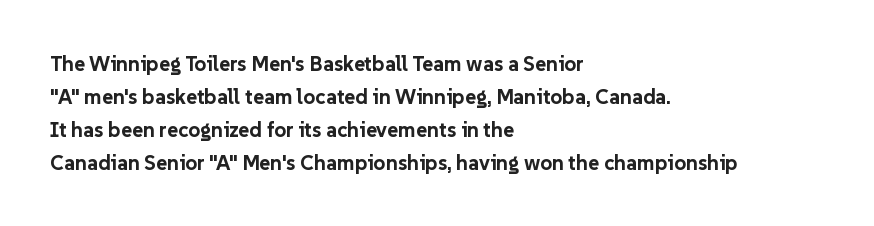
The image shows 21 px bold type, upright; set left-aligned, normal line spacing (1.57x), normal letter spacing, not underlined.
